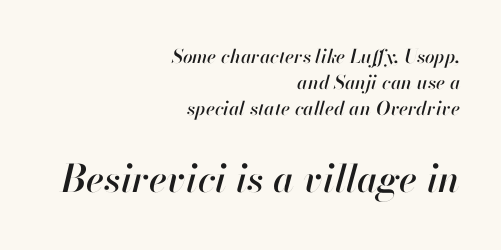
Q: Is the text italic (slanted)? A: Yes, it leans right by about 13 degrees.
Q: Is the text underlined? A: No.
Q: How is the paragraph aligned? A: Right-aligned.
Q: Is the spacing between letters normal or unusually wide? A: Normal.
Q: Is the spacing between lines tight, normal or loose? A: Normal.
Q: Which block of text is set in a larger size, the first (top) or the second (bottom)? A: The second (bottom) one.
Q: Width (condensed, normal, or wide)? A: Normal.
Q: Stroke contrast? A: High.
Q: x-height? A: Small.
Q: Monospaced? A: No.
